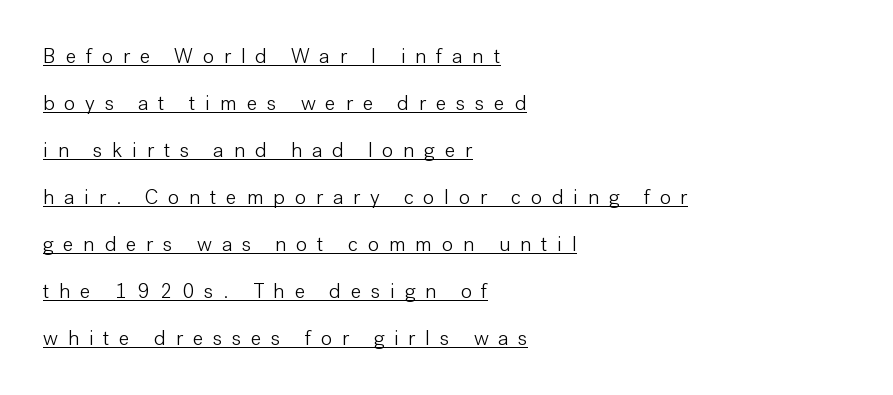
If you measured baseline to baseline, you'd find a long distance. This sample is left-justified, so line endings fall wherever the words run out. Looks like someone drew a line under every word here. The letterforms sit at book weight or below. Every character sits straight up, as roman type does. This rendering widens character spacing well past its baseline value.
